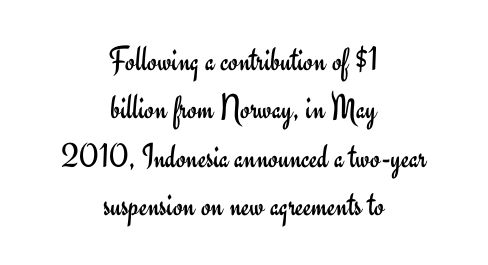
The image shows 35 px regular-weight sans-serif type; set centered, normal line spacing (1.38x), normal letter spacing, not underlined; low stroke contrast and a small x-height.
